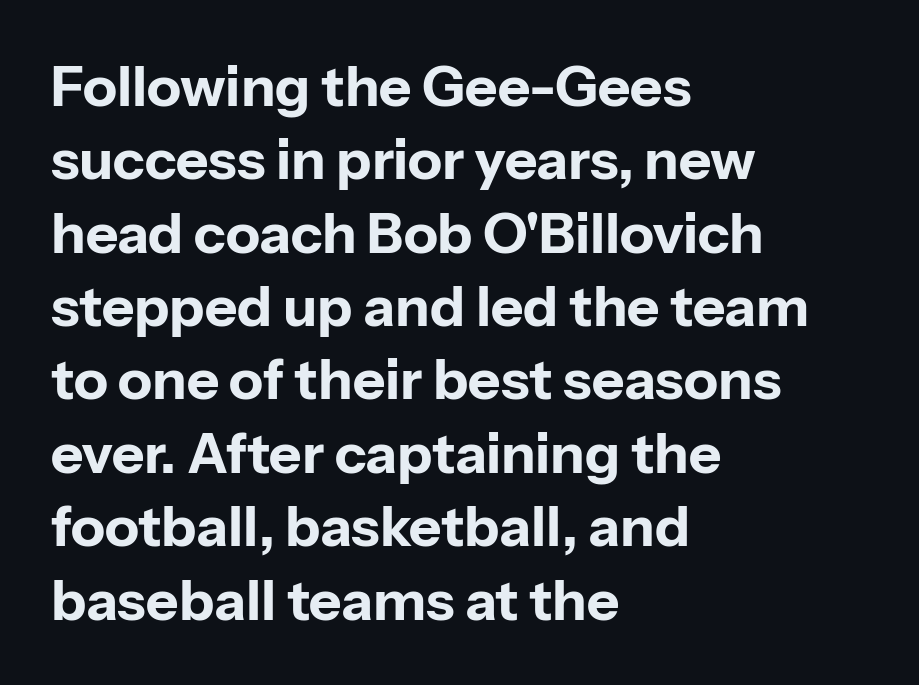
This rendering uses left alignment, leaving the right contour irregular. The font family rendered here belongs to the sans-serif group. The letters advance in unequal steps, a hallmark of proportional type. The rows are spaced the way most documents space them. Anything drawn beneath the words? Only blank space.
